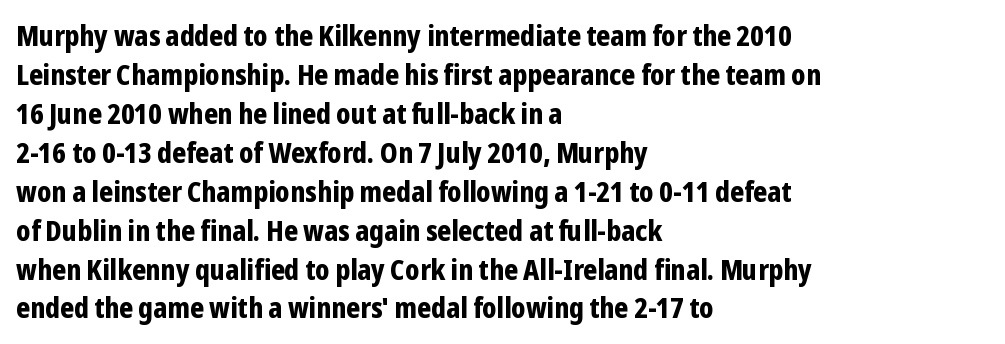
Q: Is the text bold? A: Yes.
Q: Is the text italic (slanted)? A: No, it is upright.
Q: Is the typeface a serif or a sans-serif typeface? A: Sans-serif.
Q: Is the text underlined? A: No.
Q: How is the paragraph aligned? A: Left-aligned.
Q: Is the spacing between letters normal or unusually wide? A: Normal.
Q: Is the spacing between lines tight, normal or loose? A: Normal.
Q: Width (condensed, normal, or wide)? A: Condensed.
Q: Stroke contrast? A: Low.
Q: x-height? A: Medium.
Q: Monospaced? A: No.
